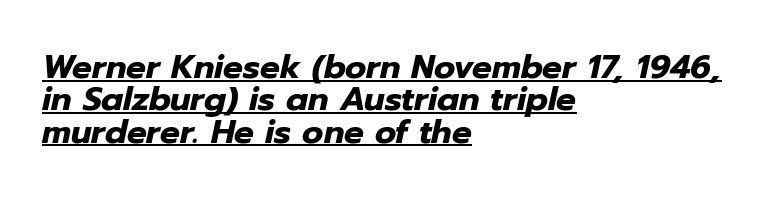
The glyphs look as if they've been sheared to an angle. Look at the tracking — it's just the regular setting, nothing added. A typesetter would call this leading minimal, almost set solid. These characters rest on top of a visible drawn line. A dark, heavy texture on the line: the type is bold. A student would call this left alignment; a typographer would say flush left, rag right.
